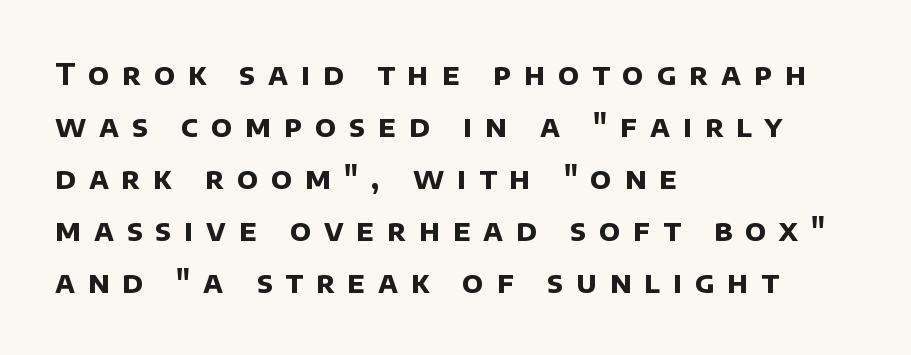
The image shows 29 px bold sans-serif type; set left-aligned, line spacing 1.79x, unusually wide letter spacing (+0.44 em), not underlined; low stroke contrast and a large x-height.
